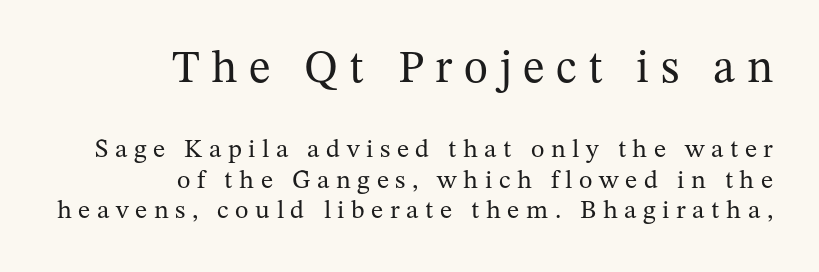
{"serif": "yes", "italic": "no", "bold": "no", "weight": "regular", "width": "normal", "stroke_contrast": "medium", "x_height": "medium", "monospaced": "no", "underline": "no", "align": "right", "line_spacing_ratio": 1.18, "letter_spacing": "wide", "letter_spacing_em": 0.25, "larger_block": "first", "size_ratio": 1.77, "glyph_px": 46}
